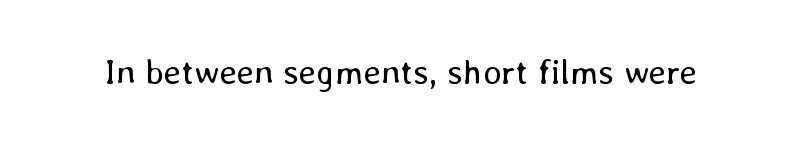
The image shows 35 px regular-weight type, upright; set normal letter spacing, not underlined; low stroke contrast and a medium x-height.
